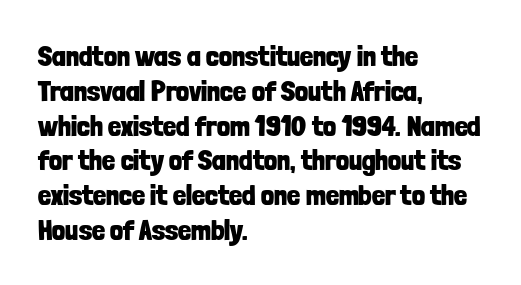
Q: Is the text bold? A: Yes.
Q: Is the text italic (slanted)? A: No, it is upright.
Q: Is the typeface a serif or a sans-serif typeface? A: Sans-serif.
Q: Is the text underlined? A: No.
Q: How is the paragraph aligned? A: Left-aligned.
Q: Is the spacing between letters normal or unusually wide? A: Normal.
Q: Width (condensed, normal, or wide)? A: Condensed.
Q: Stroke contrast? A: Low.
Q: x-height? A: Medium.
Q: Monospaced? A: No.
